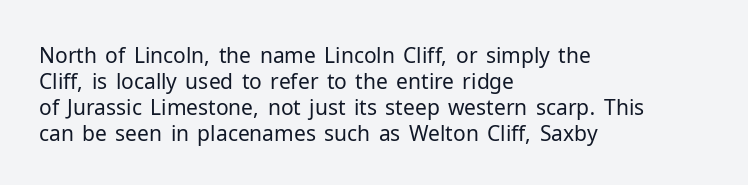
The typography opts for an upright posture over an oblique one. Unmarked baselines from the first word to the last. Students, note that the glyphs here touch the page at normal intervals. Which margin do the lines hug? The left one — the right edge is uneven. The typesetting does not lean heavy: it is not bold.
